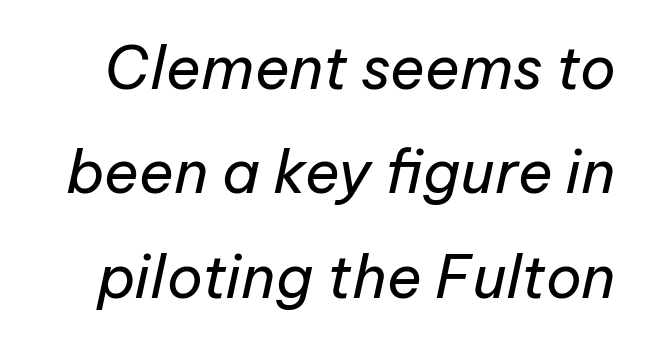
{"italic": "yes", "lean": "right", "slant_degrees": 12, "bold": "no", "weight": "regular", "width": "normal", "stroke_contrast": "low", "x_height": "medium", "monospaced": "no", "underline": "no", "line_spacing_ratio": 1.77, "letter_spacing": "normal", "letter_spacing_em": 0.0, "glyph_px": 59}
